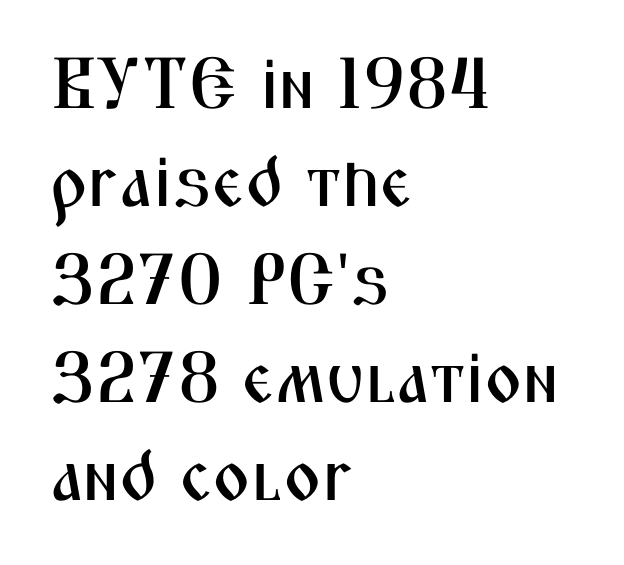
Q: Is the text italic (slanted)? A: No, it is upright.
Q: Is the typeface a serif or a sans-serif typeface? A: Sans-serif.
Q: Is the text underlined? A: No.
Q: How is the paragraph aligned? A: Left-aligned.
Q: Is the spacing between letters normal or unusually wide? A: Normal.
Q: Is the spacing between lines tight, normal or loose? A: Normal.
Q: Width (condensed, normal, or wide)? A: Condensed.
Q: Stroke contrast? A: Medium.
Q: x-height? A: Medium.
Q: Monospaced? A: No.
